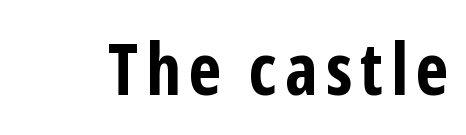
{"serif": "no", "italic": "no", "bold": "yes", "weight": "bold", "width": "condensed", "stroke_contrast": "low", "x_height": "medium", "monospaced": "no", "underline": "no", "glyph_px": 72}
